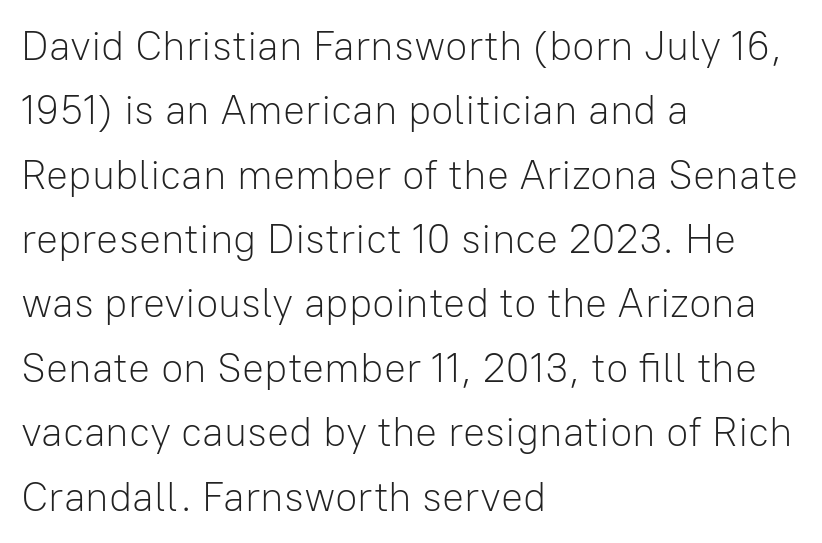
Q: Is the text bold? A: No.
Q: Is the text italic (slanted)? A: No, it is upright.
Q: Is the typeface a serif or a sans-serif typeface? A: Sans-serif.
Q: Is the text underlined? A: No.
Q: How is the paragraph aligned? A: Left-aligned.
Q: Is the spacing between letters normal or unusually wide? A: Normal.
Q: Is the spacing between lines tight, normal or loose? A: Normal.
Q: Width (condensed, normal, or wide)? A: Normal.
Q: Stroke contrast? A: Low.
Q: x-height? A: Medium.
Q: Monospaced? A: No.
